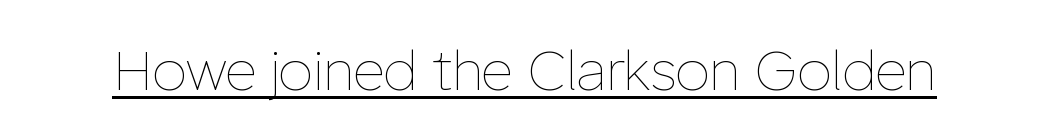
{"italic": "no", "bold": "no", "weight": "thin", "width": "normal", "stroke_contrast": "low", "x_height": "medium", "monospaced": "no", "underline": "yes", "letter_spacing": "normal", "letter_spacing_em": 0.0, "glyph_px": 55}
